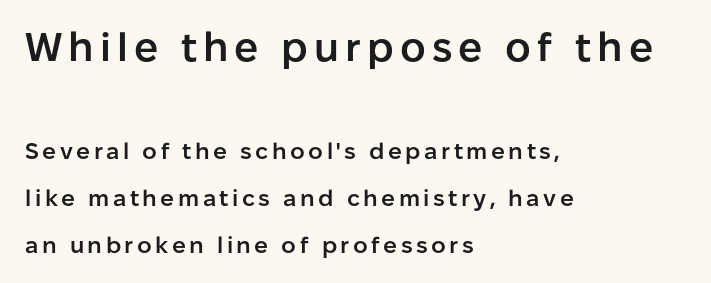
Size hierarchy here favors the leading block over the trailing one. These lines were composed using upright roman letters. In terms of leading, this rendering errs on the spacious side. Each letter keeps its own natural width here, so spacing adapts to shape. The glyphs in this specimen are sans serif. The setting favours the left margin, as ordinary paragraphs usually do.
